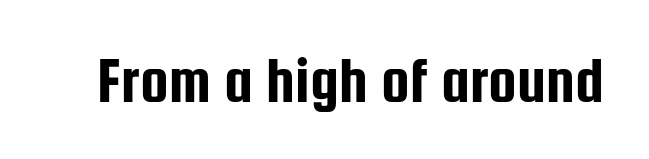
{"serif": "no", "italic": "no", "width": "condensed", "stroke_contrast": "low", "x_height": "medium", "monospaced": "no", "underline": "no", "letter_spacing": "normal", "letter_spacing_em": 0.0, "glyph_px": 64}
